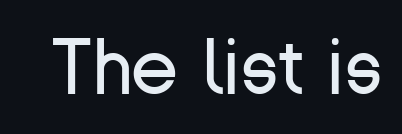
Posture: straight, roman, zero tilt. Ink coverage per letter is moderate at most. Here the designer chose a conventional face with non-uniform glyph widths. This is sans-serif lettering, the kind often seen on screens and signage. What stands out about the letter spacing? Nothing — it is the standard amount.
